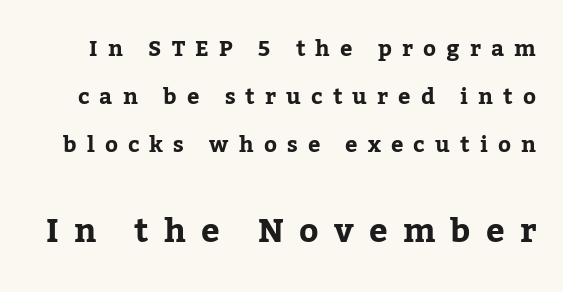
Q: Is the text bold? A: Yes.
Q: Is the text italic (slanted)? A: No, it is upright.
Q: Is the typeface a serif or a sans-serif typeface? A: Serif.
Q: Is the text underlined? A: No.
Q: Is the spacing between letters normal or unusually wide? A: Unusually wide.
Q: Is the spacing between lines tight, normal or loose? A: Loose.
Q: Which block of text is set in a larger size, the first (top) or the second (bottom)? A: The second (bottom) one.
Q: Width (condensed, normal, or wide)? A: Normal.
Q: Stroke contrast? A: Low.
Q: x-height? A: Medium.
Q: Monospaced? A: No.
